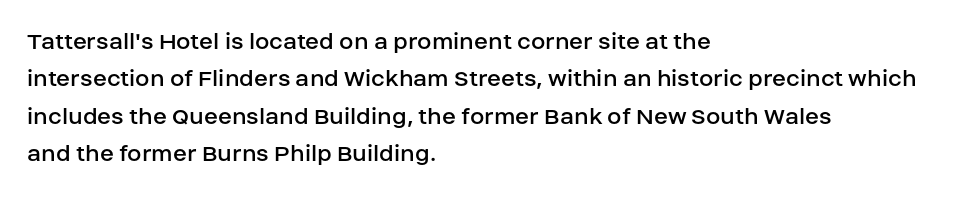
Q: Is the text bold? A: No.
Q: Is the text italic (slanted)? A: No, it is upright.
Q: Is the text underlined? A: No.
Q: How is the paragraph aligned? A: Left-aligned.
Q: Is the spacing between letters normal or unusually wide? A: Normal.
Q: Is the spacing between lines tight, normal or loose? A: Normal.
